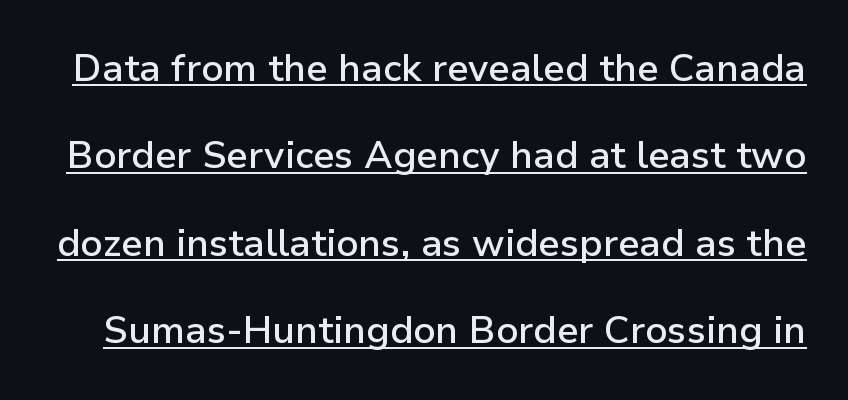
{"serif": "no", "italic": "no", "bold": "semi", "weight": "semibold", "width": "normal", "stroke_contrast": "low", "x_height": "medium", "monospaced": "no", "underline": "yes", "line_spacing": "loose", "line_spacing_ratio": 2.3, "letter_spacing": "normal", "letter_spacing_em": 0.0, "glyph_px": 38}
